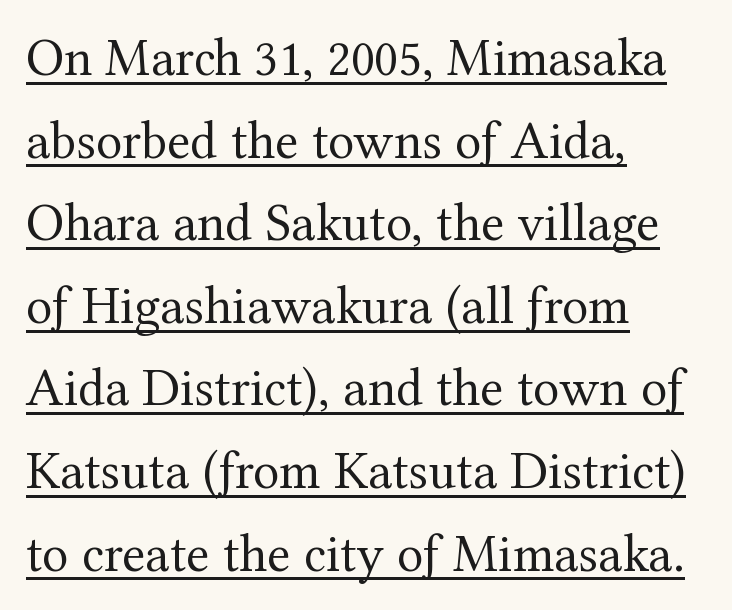
The paragraph has a hard left edge and a soft right edge. Proportional: the letters do not fall into vertical columns. I'd call this a serif setting — the letters wear small feet. A typesetter would call this leading conventional body-copy spacing.
